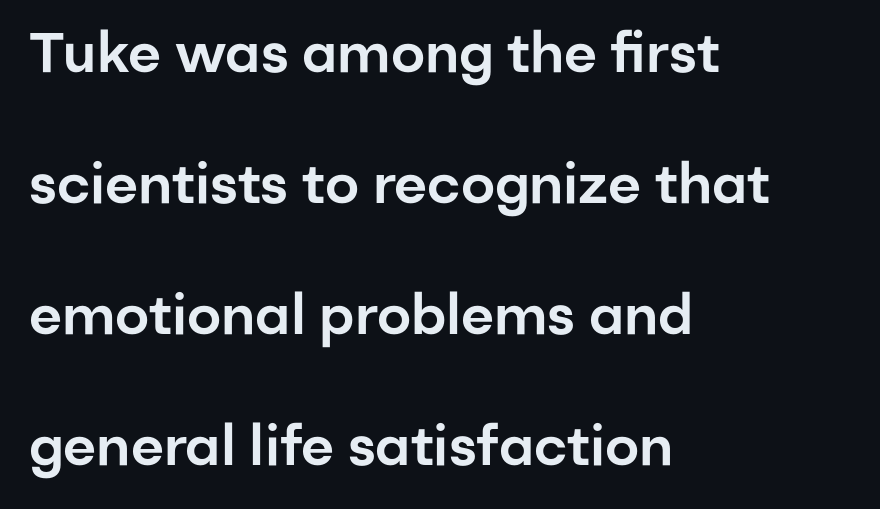
Are there feet on the stems? There aren't — it's a sans. Ascenders rise straight up at ninety degrees. Each new line begins a long way beneath the previous one. No extra tracking has been applied to these lines.
